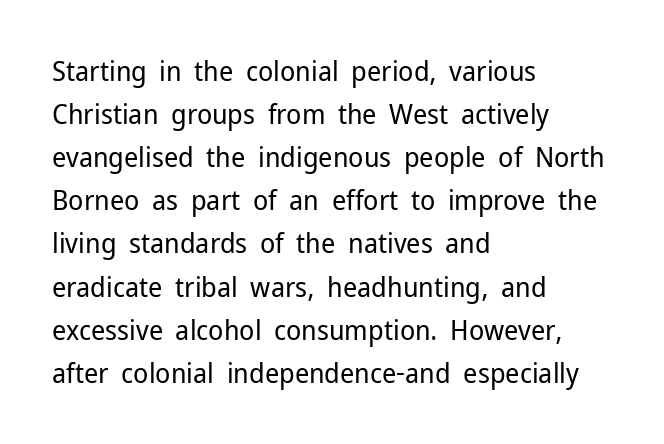
The image shows 28 px regular-weight sans-serif type, upright; set left-aligned, normal line spacing (1.54x), normal letter spacing, not underlined; low stroke contrast and a medium x-height.
